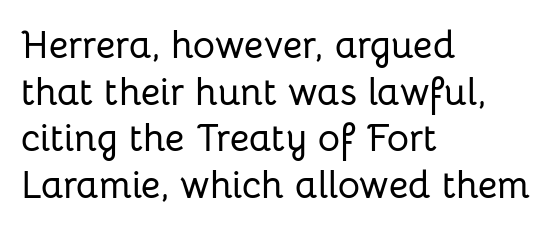
Q: Is the text italic (slanted)? A: No, it is upright.
Q: Is the typeface a serif or a sans-serif typeface? A: Sans-serif.
Q: Is the text underlined? A: No.
Q: How is the paragraph aligned? A: Left-aligned.
Q: Is the spacing between letters normal or unusually wide? A: Normal.
Q: Width (condensed, normal, or wide)? A: Normal.
Q: Stroke contrast? A: Low.
Q: x-height? A: Medium.
Q: Monospaced? A: No.
